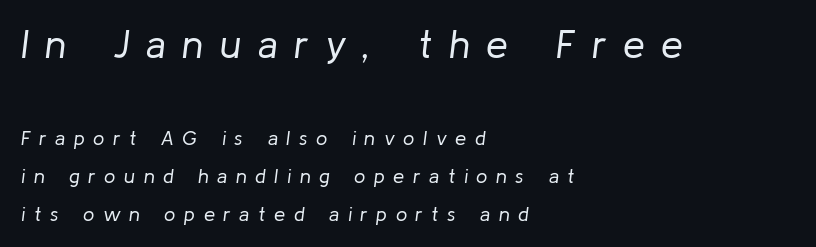
Q: Is the text bold? A: No.
Q: Is the text italic (slanted)? A: Yes, it leans right by about 8 degrees.
Q: Is the text underlined? A: No.
Q: How is the paragraph aligned? A: Left-aligned.
Q: Is the spacing between letters normal or unusually wide? A: Unusually wide.
Q: Which block of text is set in a larger size, the first (top) or the second (bottom)? A: The first (top) one.
Q: Width (condensed, normal, or wide)? A: Normal.
Q: Stroke contrast? A: Low.
Q: x-height? A: Medium.
Q: Monospaced? A: No.
